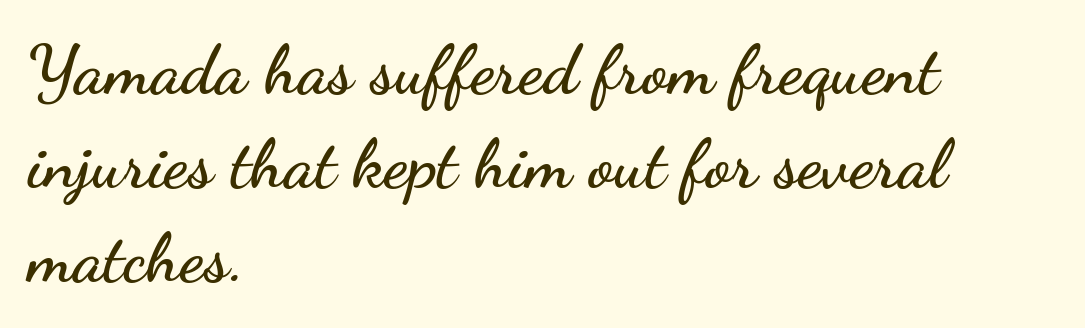
Note the varied advance widths — an 'i' is clearly narrower than an 'm'. Visually the block forms a straight wall on the left and a jagged coastline on the right. Does the type have serifs? No, each stem ends abruptly. The rendering uses a moderate line-height, typical for paragraphs.
